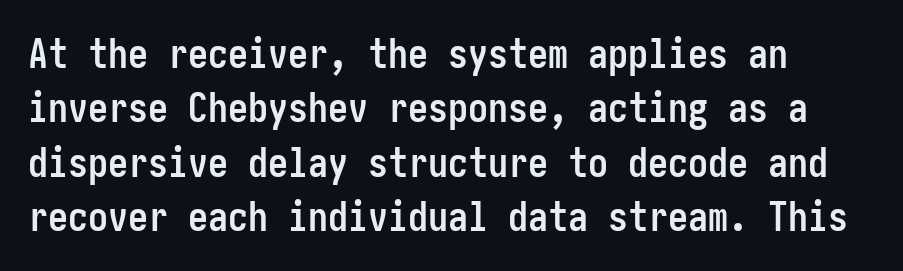
Q: Is the text bold? A: Yes.
Q: Is the text italic (slanted)? A: No, it is upright.
Q: Is the typeface a serif or a sans-serif typeface? A: Sans-serif.
Q: Is the text underlined? A: No.
Q: How is the paragraph aligned? A: Left-aligned.
Q: Is the spacing between letters normal or unusually wide? A: Normal.
Q: Is the spacing between lines tight, normal or loose? A: Normal.
Q: Width (condensed, normal, or wide)? A: Condensed.
Q: Stroke contrast? A: Low.
Q: x-height? A: Medium.
